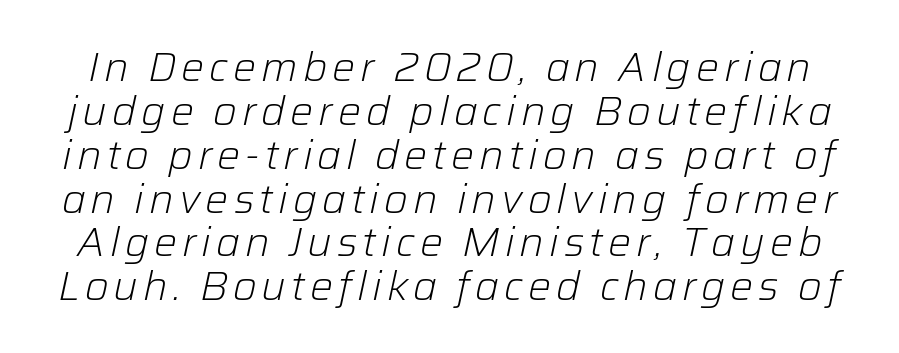
{"italic": "yes", "lean": "right", "slant_degrees": 12, "bold": "no", "weight": "light", "width": "normal", "stroke_contrast": "low", "x_height": "medium", "monospaced": "no", "underline": "no", "line_spacing": "tight", "line_spacing_ratio": 1.07, "glyph_px": 41}
